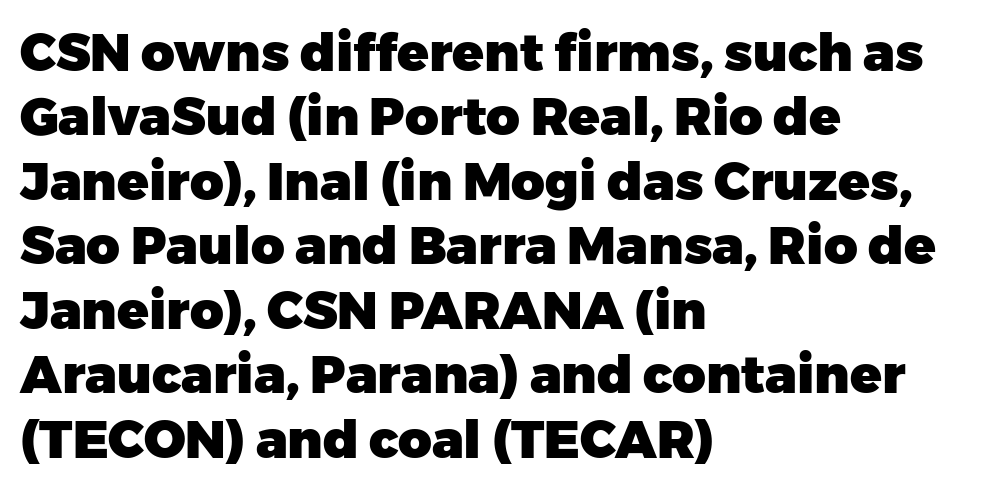
{"serif": "no", "italic": "no", "bold": "yes", "weight": "heavy", "width": "normal", "stroke_contrast": "low", "x_height": "medium", "monospaced": "no", "underline": "no", "align": "left", "line_spacing_ratio": 1.24, "letter_spacing": "normal", "letter_spacing_em": 0.0, "glyph_px": 52}
